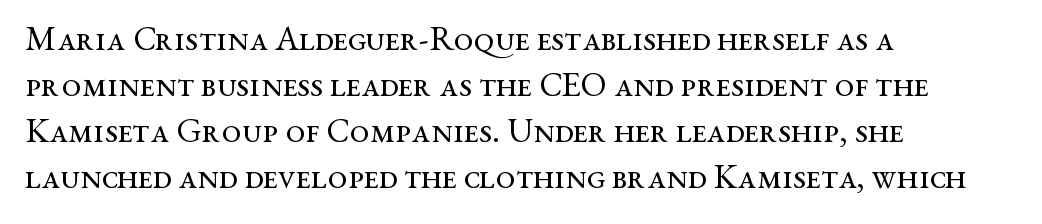
The image shows 35 px regular-weight, wide serif type, upright; set left-aligned, normal line spacing (1.31x), normal letter spacing, not underlined; medium stroke contrast and a medium x-height.
